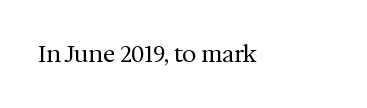
Q: Is the text bold? A: No.
Q: Is the text italic (slanted)? A: No, it is upright.
Q: Is the text underlined? A: No.
Q: Is the spacing between letters normal or unusually wide? A: Normal.
